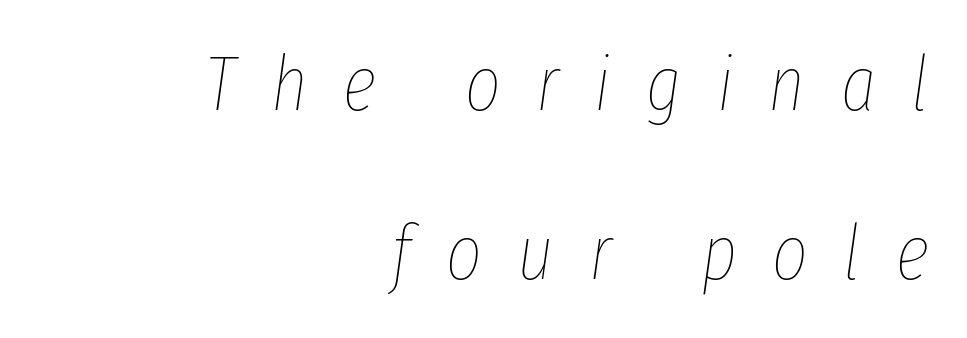
The image shows 77 px thin, condensed type, italic (leaning right); set right-aligned, loose line spacing (2.19x), unusually wide letter spacing (+0.46 em), not underlined; low stroke contrast and a medium x-height.
